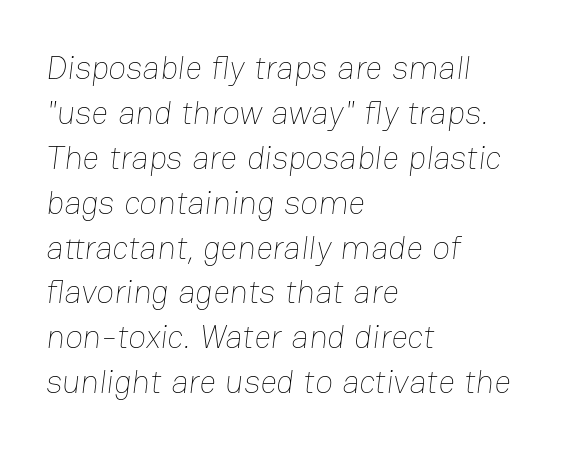
Which margin do the lines hug? The left one — the right edge is uneven. Compared with a typical body face, this is equally light or lighter still. Unmarked baselines from the first word to the last. Short note: letters normally spaced. Think of a printed novel: that variable character pitch is what you see here.
